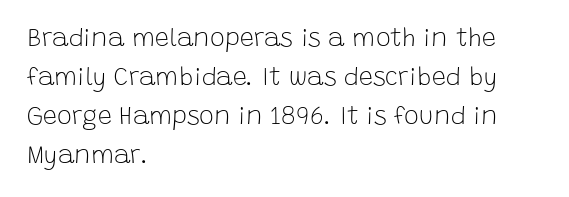
Q: Is the text bold? A: No.
Q: Is the text italic (slanted)? A: No, it is upright.
Q: Is the text underlined? A: No.
Q: How is the paragraph aligned? A: Left-aligned.
Q: Is the spacing between letters normal or unusually wide? A: Normal.
Q: Is the spacing between lines tight, normal or loose? A: Normal.
